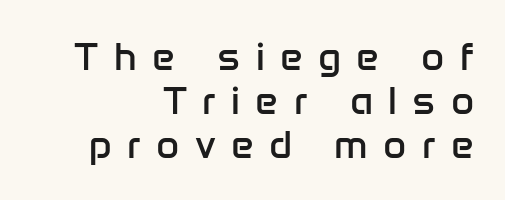
Q: Is the text bold? A: No.
Q: Is the text italic (slanted)? A: No, it is upright.
Q: Is the typeface a serif or a sans-serif typeface? A: Sans-serif.
Q: Is the text underlined? A: No.
Q: How is the paragraph aligned? A: Right-aligned.
Q: Is the spacing between letters normal or unusually wide? A: Unusually wide.
Q: Is the spacing between lines tight, normal or loose? A: Tight.
Q: Width (condensed, normal, or wide)? A: Normal.
Q: Stroke contrast? A: Low.
Q: x-height? A: Medium.
Q: Monospaced? A: No.
